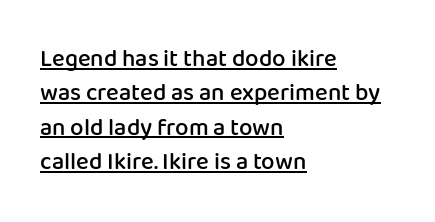
Left-aligned paragraph, ragged on the right. Does extra space separate the letters? No, they use regular spacing. Regular leading. Students, this is semibold: more ink than regular, less than bold. This is underlined copy, the kind a proofreader might mark for attention. Nope, not italic — everything's standing straight.
